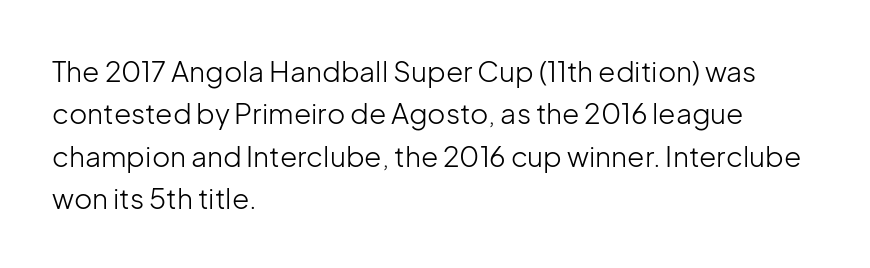
The image shows 28 px light sans-serif type, upright; set left-aligned, normal line spacing (1.51x), normal letter spacing, not underlined; low stroke contrast and a medium x-height.
